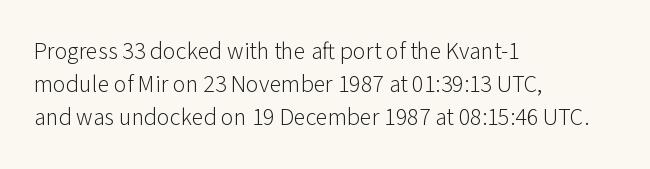
The image shows 24 px text type, upright; set left-aligned, normal line spacing (1.37x), normal letter spacing, not underlined.
